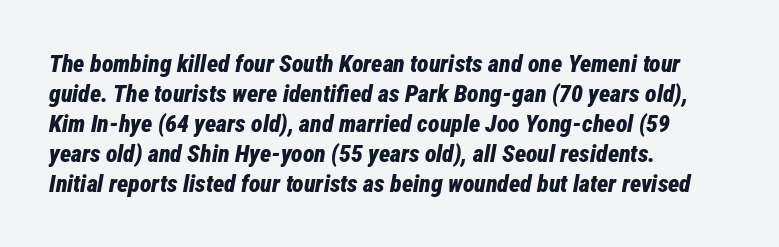
The image shows 24 px bold type, italic (leaning right); set left-aligned, normal line spacing (1.25x), normal letter spacing, not underlined.
